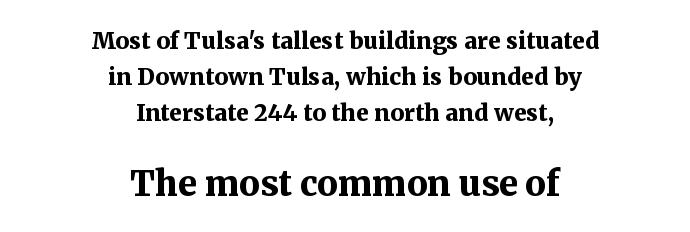
The image shows 34 px bold serif type, upright; set centered, normal line spacing (1.57x), normal letter spacing, not underlined; the second (bottom) block is 1.48x larger; medium stroke contrast and a medium x-height.
